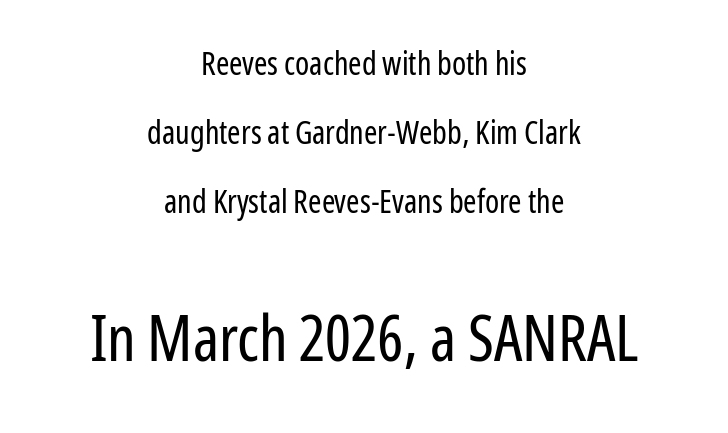
Q: Is the text bold? A: No.
Q: Is the text italic (slanted)? A: No, it is upright.
Q: Is the typeface a serif or a sans-serif typeface? A: Sans-serif.
Q: Is the text underlined? A: No.
Q: How is the paragraph aligned? A: Centered.
Q: Is the spacing between letters normal or unusually wide? A: Normal.
Q: Is the spacing between lines tight, normal or loose? A: Loose.
Q: Which block of text is set in a larger size, the first (top) or the second (bottom)? A: The second (bottom) one.
Q: Width (condensed, normal, or wide)? A: Condensed.
Q: Stroke contrast? A: Low.
Q: x-height? A: Medium.
Q: Monospaced? A: No.
